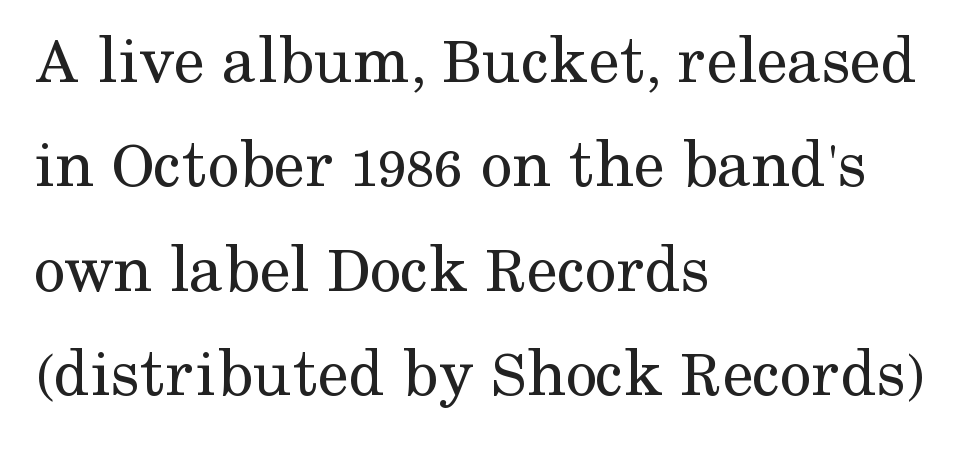
{"serif": "yes", "italic": "no", "bold": "no", "weight": "regular", "width": "normal", "stroke_contrast": "medium", "x_height": "medium", "monospaced": "no", "underline": "no", "align": "left", "line_spacing": "normal", "line_spacing_ratio": 1.49, "letter_spacing": "normal", "letter_spacing_em": 0.0, "glyph_px": 70}
